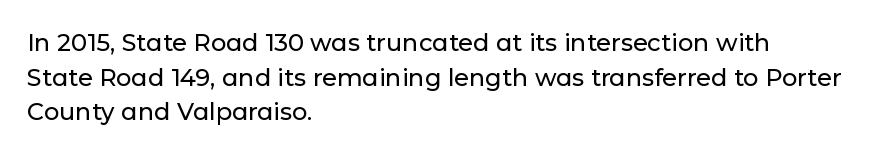
The image shows 24 px text type, upright; set left-aligned, normal line spacing (1.44x), normal letter spacing, not underlined.
